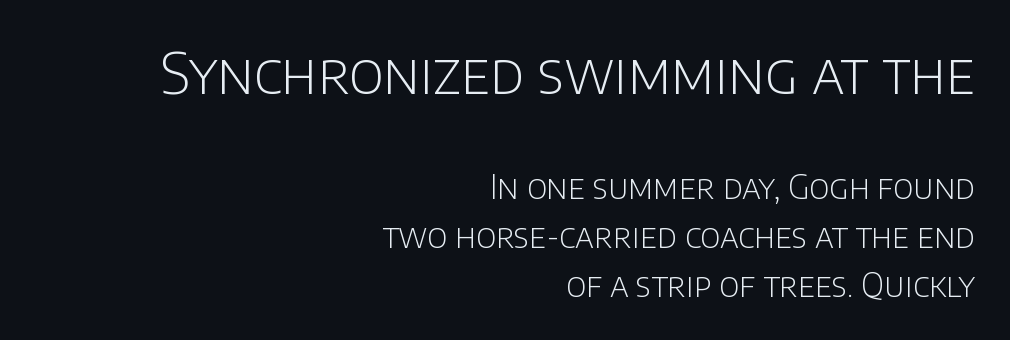
Q: Is the text bold? A: No.
Q: Is the text italic (slanted)? A: No, it is upright.
Q: Is the typeface a serif or a sans-serif typeface? A: Sans-serif.
Q: Is the text underlined? A: No.
Q: How is the paragraph aligned? A: Right-aligned.
Q: Is the spacing between letters normal or unusually wide? A: Normal.
Q: Is the spacing between lines tight, normal or loose? A: Normal.
Q: Which block of text is set in a larger size, the first (top) or the second (bottom)? A: The first (top) one.
Q: Width (condensed, normal, or wide)? A: Normal.
Q: Stroke contrast? A: Low.
Q: x-height? A: Large.
Q: Monospaced? A: No.
